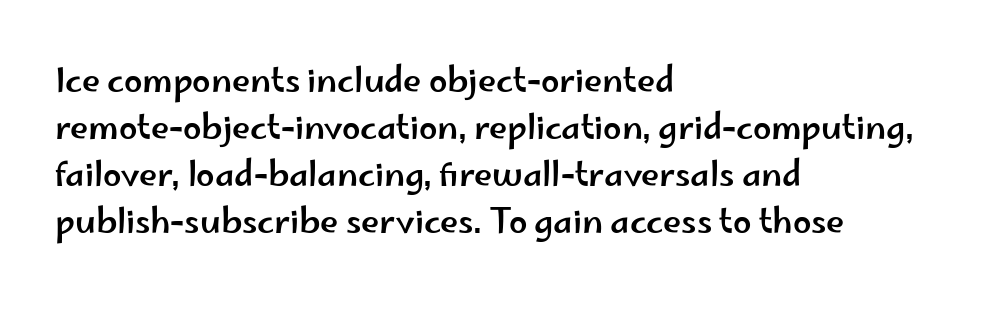
The image shows 33 px wide sans-serif type, upright; set left-aligned, normal line spacing (1.42x), normal letter spacing, not underlined; low stroke contrast and a small x-height.
